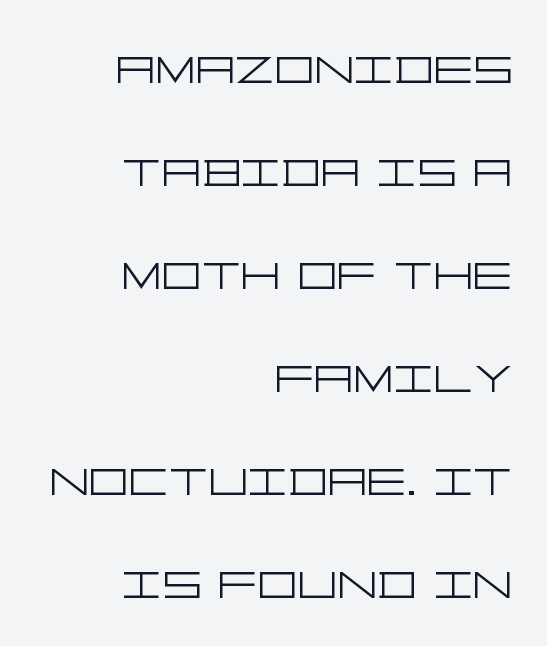
{"serif": "no", "italic": "no", "bold": "no", "weight": "light", "width": "wide", "stroke_contrast": "low", "x_height": "large", "underline": "no", "align": "right", "line_spacing": "normal", "line_spacing_ratio": 1.66, "letter_spacing": "normal", "letter_spacing_em": 0.0, "glyph_px": 62}
